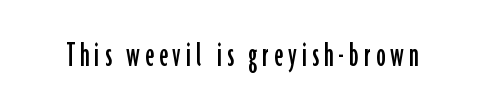
{"serif": "no", "italic": "no", "width": "condensed", "stroke_contrast": "low", "x_height": "medium", "monospaced": "no", "underline": "no", "glyph_px": 37}
